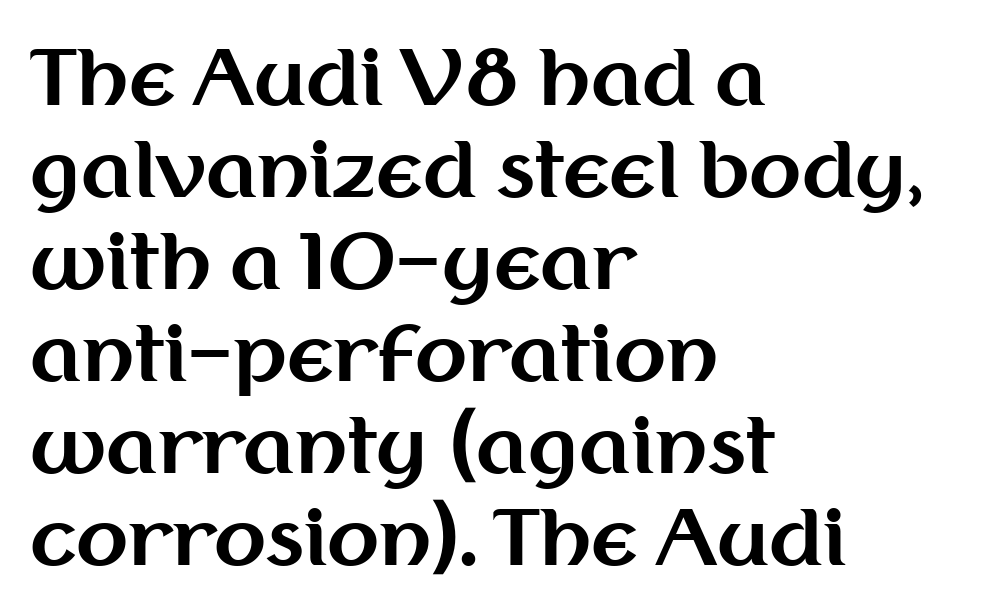
Caption: multi-line text, flush left, ragged right. Nobody touched the tracking dial on this one. Is this a sans? Yes — the strokes have no serifs. Do the characters align in a grid? No, the font is proportional. Is there any slant? The stems are plumb.
